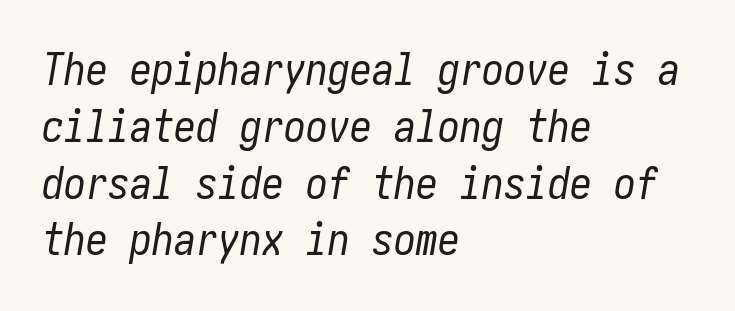
{"italic": "yes", "lean": "right", "slant_degrees": 10, "bold": "no", "weight": "regular", "width": "condensed", "stroke_contrast": "low", "x_height": "medium", "underline": "no", "align": "left", "line_spacing": "normal", "line_spacing_ratio": 1.29, "letter_spacing": "normal", "letter_spacing_em": 0.0, "glyph_px": 44}
